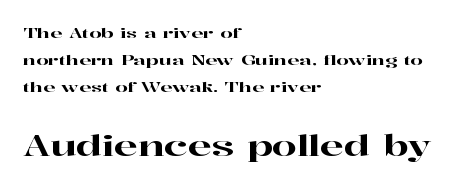
The image shows 28 px wide serif type, upright; set left-aligned, loose line spacing (1.93x), normal letter spacing, not underlined; the second (bottom) block is 2.0x larger; high stroke contrast and a medium x-height.
